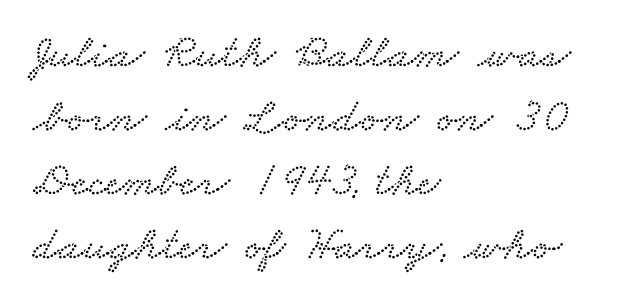
Q: Is the typeface a serif or a sans-serif typeface? A: Serif.
Q: Is the text underlined? A: No.
Q: How is the paragraph aligned? A: Left-aligned.
Q: Is the spacing between letters normal or unusually wide? A: Normal.
Q: Is the spacing between lines tight, normal or loose? A: Normal.
Q: Width (condensed, normal, or wide)? A: Wide.
Q: Stroke contrast? A: Low.
Q: x-height? A: Small.
Q: Monospaced? A: No.
